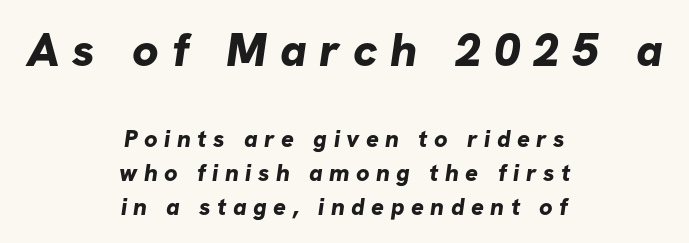
{"serif": "no", "bold": "yes", "weight": "bold", "width": "normal", "stroke_contrast": "low", "x_height": "medium", "monospaced": "no", "underline": "no", "align": "center", "line_spacing": "normal", "line_spacing_ratio": 1.42, "letter_spacing": "wide", "letter_spacing_em": 0.27, "larger_block": "first", "size_ratio": 1.96, "glyph_px": 47}
